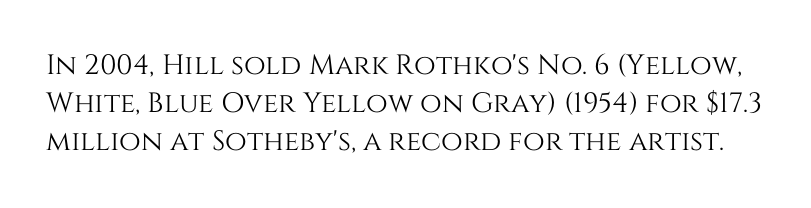
{"italic": "no", "width": "normal", "stroke_contrast": "medium", "x_height": "large", "monospaced": "no", "underline": "no", "line_spacing": "normal", "line_spacing_ratio": 1.36, "letter_spacing": "normal", "letter_spacing_em": 0.0, "glyph_px": 28}
